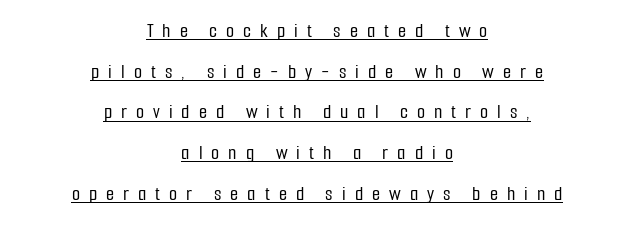
The image shows 21 px text type, upright; set centered, loose line spacing (1.94x), unusually wide letter spacing (+0.43 em), underlined.
